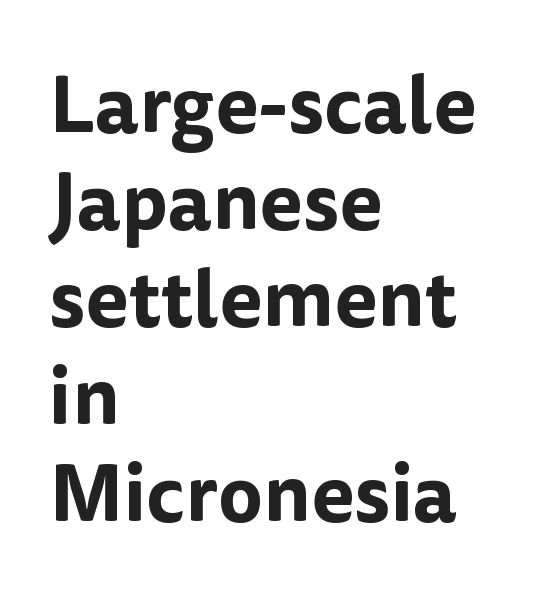
Is this a fixed-width face? No — the glyphs have proportional, varying widths. Rule under the text: the space is simply empty. No extra tracking has been applied to these lines. Designer's note — italics off, roman on. The lines in this sample share a left origin and differ only in where they stop. The face used here is a sans, in the tradition of grotesques and geometrics.
